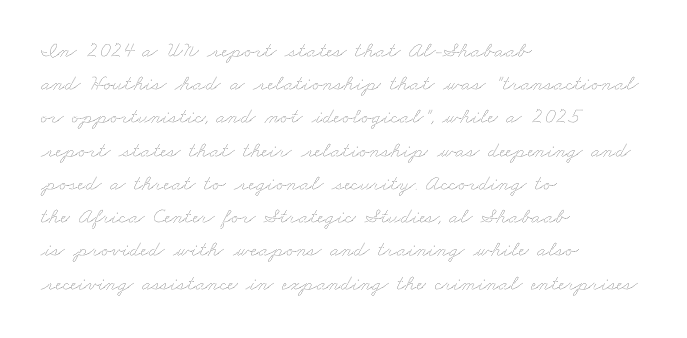
The lines in this sample share a left origin and differ only in where they stop. Default kerning and tracking; the words read as compact shapes. The passage shown stacks its lines at a standard gap. Weight: regular or lighter.
